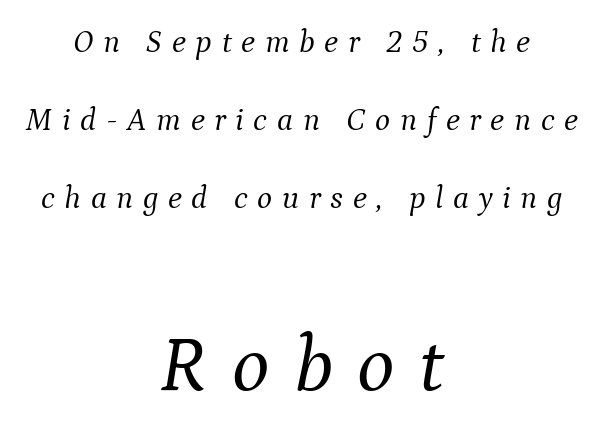
{"serif": "yes", "italic": "yes", "lean": "right", "slant_degrees": 9, "bold": "no", "weight": "light", "width": "normal", "stroke_contrast": "medium", "x_height": "medium", "monospaced": "no", "underline": "no", "align": "center", "line_spacing": "loose", "line_spacing_ratio": 2.43, "letter_spacing": "wide", "letter_spacing_em": 0.3, "larger_block": "second", "size_ratio": 2.5, "glyph_px": 80}
